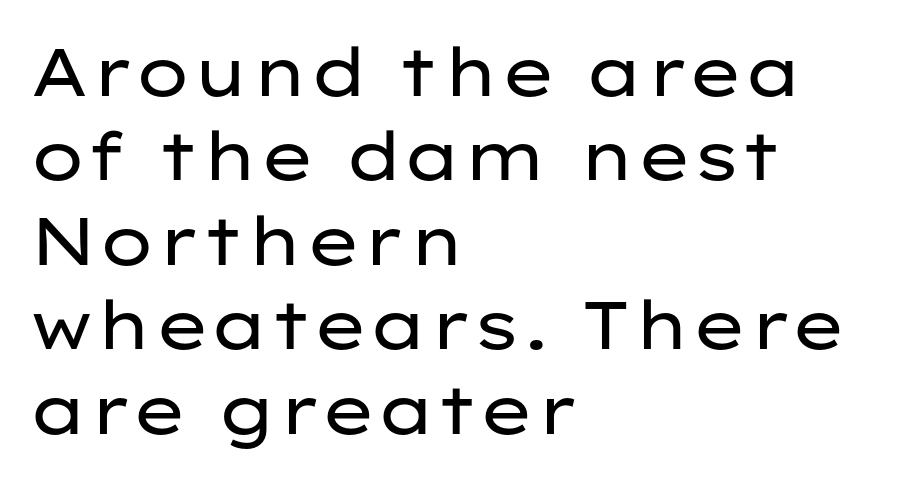
{"serif": "no", "italic": "no", "bold": "no", "weight": "regular", "width": "wide", "stroke_contrast": "low", "x_height": "medium", "monospaced": "no", "underline": "no", "align": "left", "line_spacing": "normal", "line_spacing_ratio": 1.26, "letter_spacing": "normal", "letter_spacing_em": 0.0, "glyph_px": 67}
